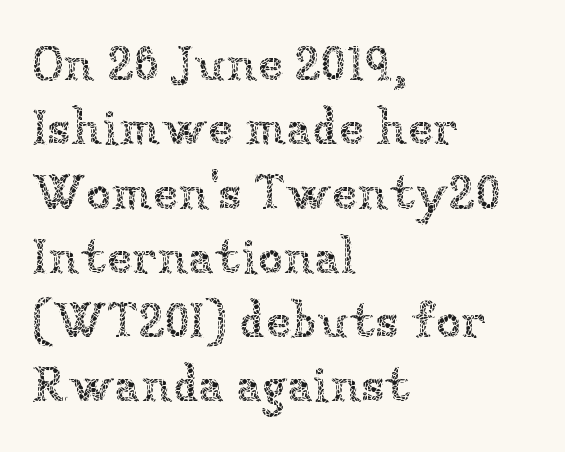
Words appear dense and cohesive because spacing is normal. You can tell it's not italic because the verticals are truly vertical. Varying glyph widths throughout — classic text-font behaviour. Each new line begins a customary step beneath the previous one. Bare-footed words on every line. Stems and bowls with no extra thickness — not bold.
